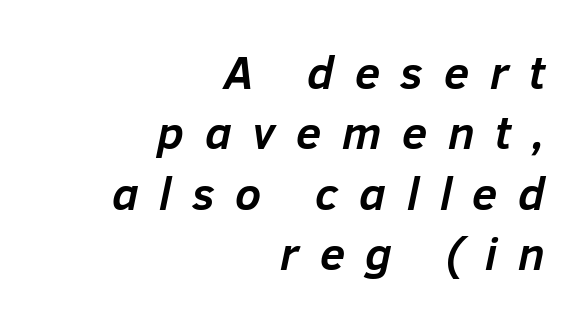
The image shows 46 px semibold type, italic (leaning right); set right-aligned, normal line spacing (1.31x), unusually wide letter spacing (+0.45 em), not underlined; low stroke contrast and a medium x-height.
